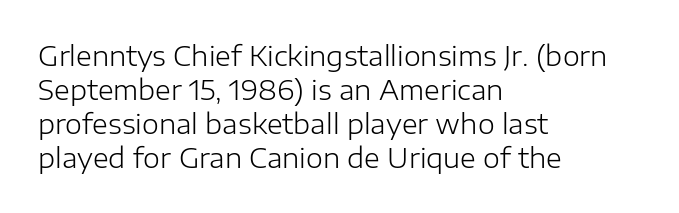
{"italic": "no", "bold": "no", "underline": "no", "align": "left", "line_spacing": "normal", "line_spacing_ratio": 1.26, "letter_spacing": "normal", "letter_spacing_em": 0.0, "glyph_px": 27}
